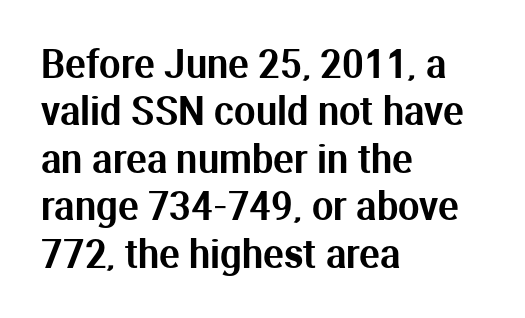
Q: Is the text italic (slanted)? A: No, it is upright.
Q: Is the typeface a serif or a sans-serif typeface? A: Sans-serif.
Q: Is the text underlined? A: No.
Q: How is the paragraph aligned? A: Left-aligned.
Q: Is the spacing between letters normal or unusually wide? A: Normal.
Q: Is the spacing between lines tight, normal or loose? A: Normal.
Q: Width (condensed, normal, or wide)? A: Normal.
Q: Stroke contrast? A: Medium.
Q: x-height? A: Medium.
Q: Monospaced? A: No.
